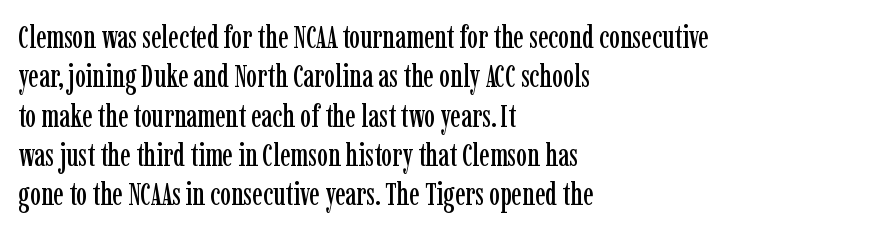
Layout note: lines flush left. Baseline-to-baseline distance is the conventional proportion of letter height. Old-style or modern, the face here clearly has serifs. Note the varied advance widths — an 'i' is clearly narrower than an 'm'. A roman cut, with each character standing at attention.
